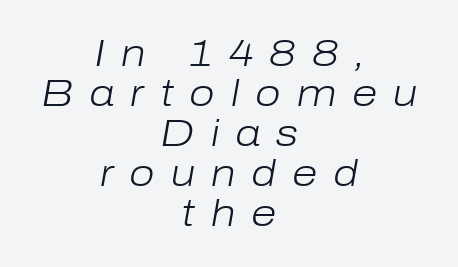
The letters are spread apart with noticeably loose tracking. A clean baseline with only descenders dipping below it. Is this a fixed-width face? No — the glyphs have proportional, varying widths. The passage shown stacks its lines with hardly any gap.
